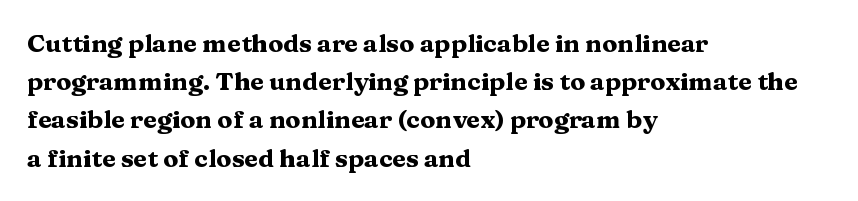
Q: Is the text bold? A: Yes.
Q: Is the text italic (slanted)? A: No, it is upright.
Q: Is the text underlined? A: No.
Q: How is the paragraph aligned? A: Left-aligned.
Q: Is the spacing between letters normal or unusually wide? A: Normal.
Q: Is the spacing between lines tight, normal or loose? A: Normal.
